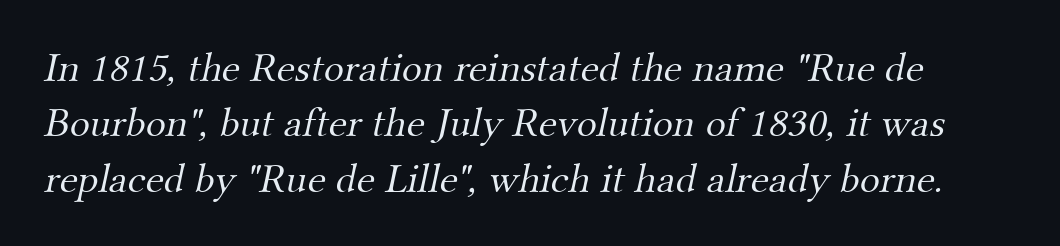
The glyphs are unaccompanied by any horizontal stroke below them. The line texture is even and compact thanks to regular tracking. Is the type heavy? It reads as light-to-regular instead. Line spacing here is normal. The face used here is proportionally spaced, like ordinary book or web type. The text was rendered using a seriffed face with decorative stroke endings.
